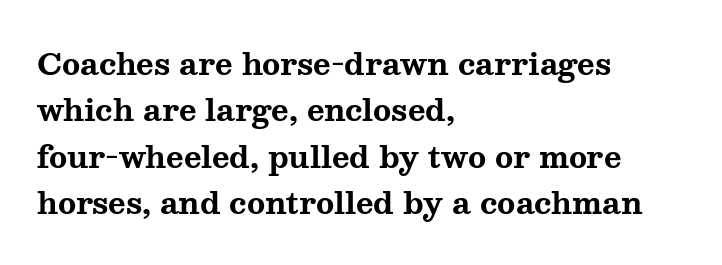
Q: Is the text bold? A: Yes.
Q: Is the text italic (slanted)? A: No, it is upright.
Q: Is the typeface a serif or a sans-serif typeface? A: Serif.
Q: Is the text underlined? A: No.
Q: How is the paragraph aligned? A: Left-aligned.
Q: Is the spacing between letters normal or unusually wide? A: Normal.
Q: Is the spacing between lines tight, normal or loose? A: Normal.
Q: Width (condensed, normal, or wide)? A: Wide.
Q: Stroke contrast? A: Medium.
Q: x-height? A: Medium.
Q: Monospaced? A: No.
